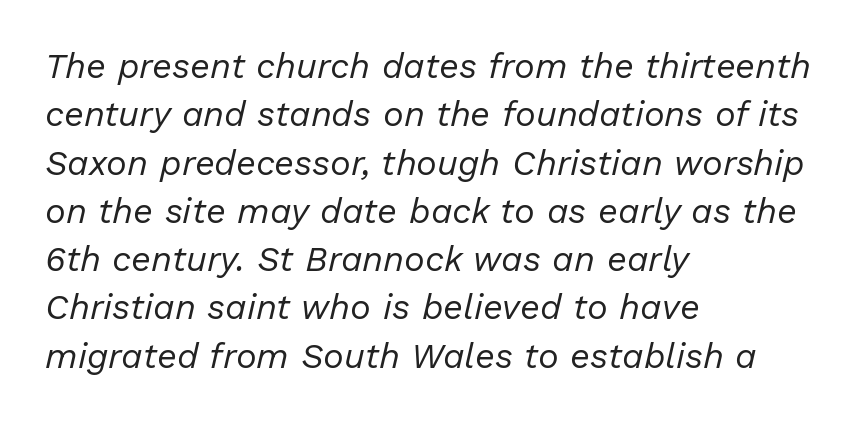
Q: Is the text bold? A: No.
Q: Is the text italic (slanted)? A: Yes, it leans right by about 13 degrees.
Q: Is the text underlined? A: No.
Q: How is the paragraph aligned? A: Left-aligned.
Q: Is the spacing between letters normal or unusually wide? A: Normal.
Q: Is the spacing between lines tight, normal or loose? A: Normal.
Q: Width (condensed, normal, or wide)? A: Normal.
Q: Stroke contrast? A: Low.
Q: x-height? A: Medium.
Q: Monospaced? A: No.
